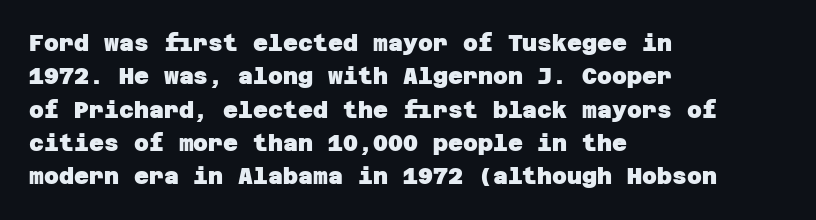
The image shows 23 px bold type; set left-aligned, normal line spacing (1.45x), normal letter spacing, not underlined.
